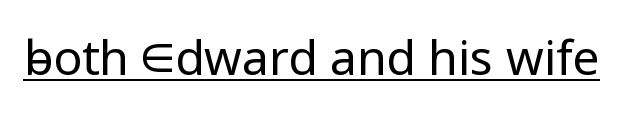
The image shows 48 px regular-weight sans-serif type, upright; set normal letter spacing, underlined; low stroke contrast and a medium x-height.
